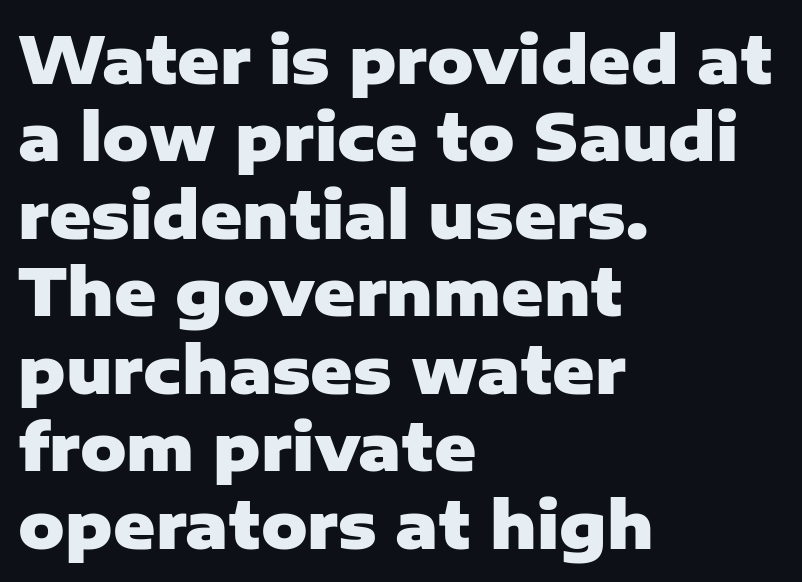
Q: Is the text bold? A: Yes.
Q: Is the text italic (slanted)? A: No, it is upright.
Q: Is the typeface a serif or a sans-serif typeface? A: Sans-serif.
Q: Is the text underlined? A: No.
Q: How is the paragraph aligned? A: Left-aligned.
Q: Is the spacing between letters normal or unusually wide? A: Normal.
Q: Width (condensed, normal, or wide)? A: Normal.
Q: Stroke contrast? A: Low.
Q: x-height? A: Medium.
Q: Monospaced? A: No.
